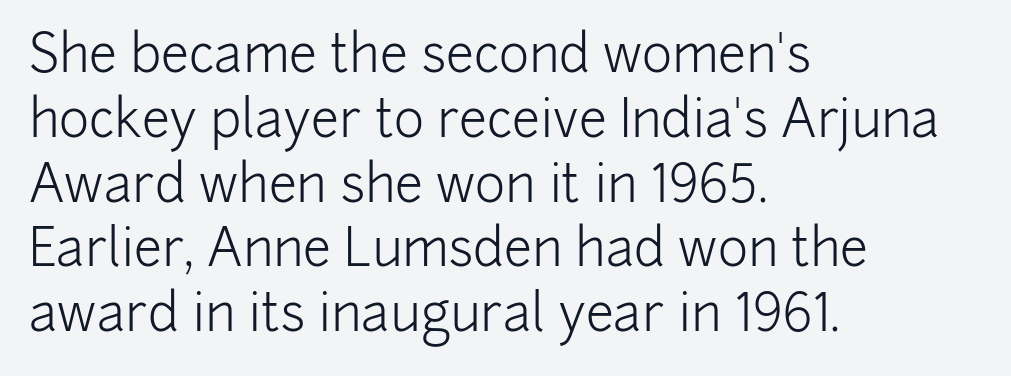
Q: Is the text bold? A: No.
Q: Is the text italic (slanted)? A: No, it is upright.
Q: Is the typeface a serif or a sans-serif typeface? A: Sans-serif.
Q: Is the text underlined? A: No.
Q: How is the paragraph aligned? A: Left-aligned.
Q: Is the spacing between letters normal or unusually wide? A: Normal.
Q: Is the spacing between lines tight, normal or loose? A: Normal.
Q: Width (condensed, normal, or wide)? A: Normal.
Q: Stroke contrast? A: Low.
Q: x-height? A: Medium.
Q: Monospaced? A: No.
